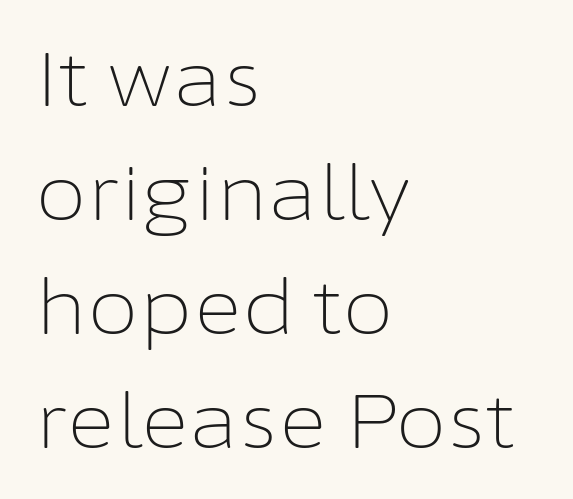
The image shows 75 px light sans-serif type, upright; set left-aligned, normal line spacing (1.52x), normal letter spacing, not underlined; low stroke contrast and a medium x-height.
